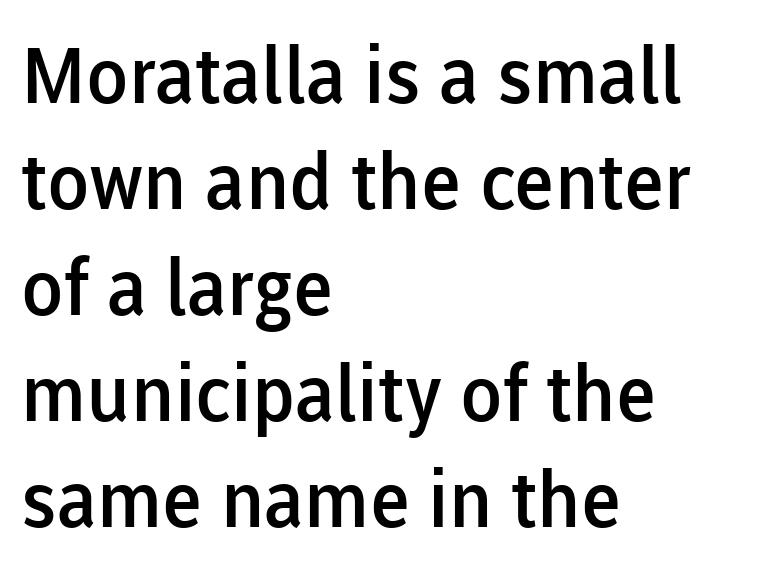
Q: Is the text bold? A: Semi-bold.
Q: Is the text italic (slanted)? A: No, it is upright.
Q: Is the typeface a serif or a sans-serif typeface? A: Sans-serif.
Q: Is the text underlined? A: No.
Q: How is the paragraph aligned? A: Left-aligned.
Q: Is the spacing between letters normal or unusually wide? A: Normal.
Q: Is the spacing between lines tight, normal or loose? A: Normal.
Q: Width (condensed, normal, or wide)? A: Normal.
Q: Stroke contrast? A: Low.
Q: x-height? A: Medium.
Q: Monospaced? A: No.
